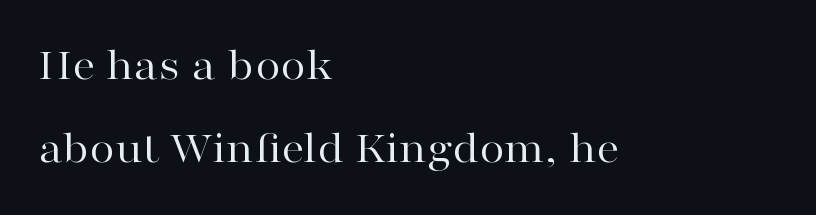
{"serif": "yes", "italic": "no", "bold": "no", "weight": "regular", "width": "wide", "stroke_contrast": "high", "x_height": "medium", "monospaced": "no", "underline": "no", "align": "left", "line_spacing_ratio": 1.8, "letter_spacing": "normal", "letter_spacing_em": 0.0, "glyph_px": 46}
